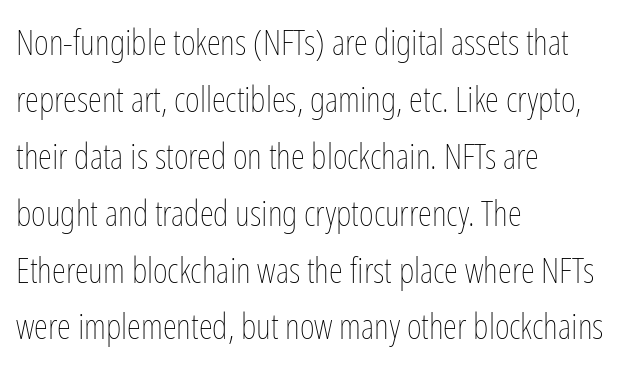
Q: Is the text bold? A: No.
Q: Is the text italic (slanted)? A: No, it is upright.
Q: Is the text underlined? A: No.
Q: How is the paragraph aligned? A: Left-aligned.
Q: Is the spacing between letters normal or unusually wide? A: Normal.
Q: Is the spacing between lines tight, normal or loose? A: Normal.
Q: Width (condensed, normal, or wide)? A: Condensed.
Q: Stroke contrast? A: Low.
Q: x-height? A: Medium.
Q: Monospaced? A: No.
